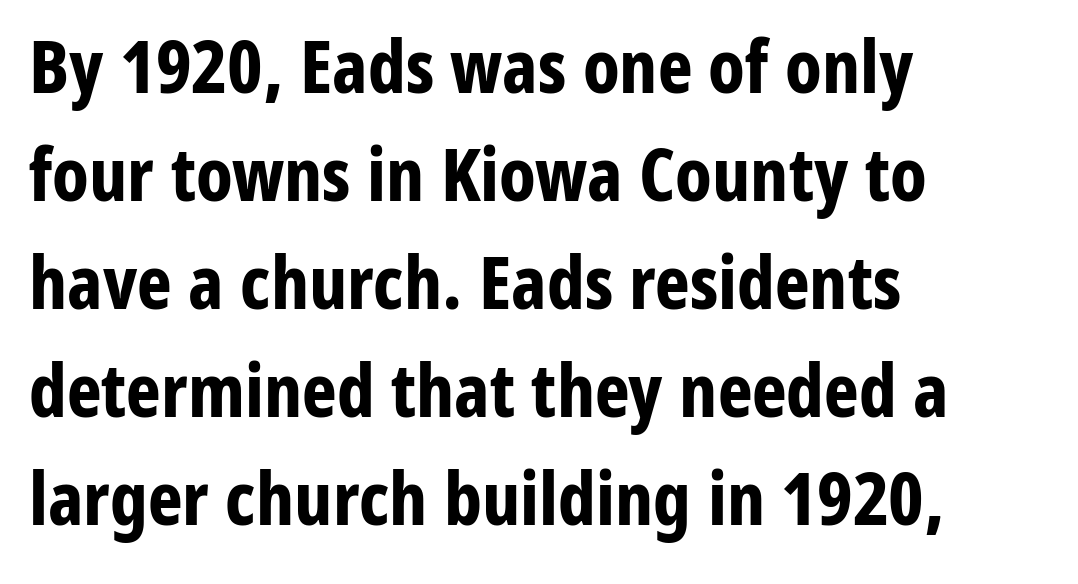
The image shows 74 px bold, condensed sans-serif type, upright; set left-aligned, normal line spacing (1.46x), normal letter spacing, not underlined; low stroke contrast and a medium x-height.
